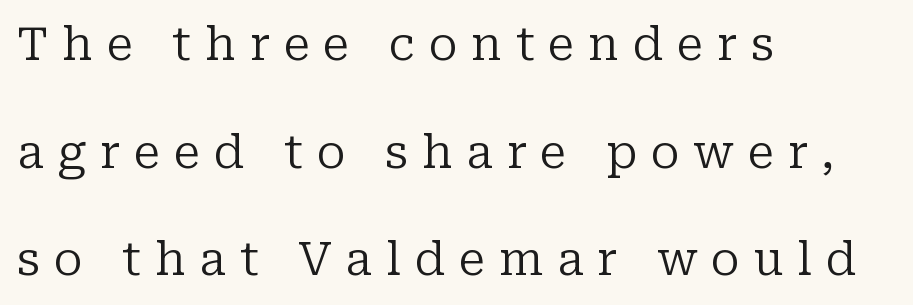
{"serif": "yes", "italic": "no", "bold": "no", "weight": "regular", "width": "normal", "stroke_contrast": "low", "x_height": "medium", "monospaced": "no", "underline": "no", "align": "left", "line_spacing": "loose", "line_spacing_ratio": 2.34, "letter_spacing": "wide", "letter_spacing_em": 0.3, "glyph_px": 46}
